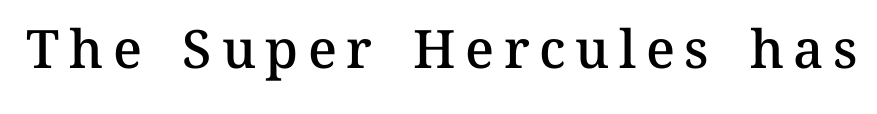
The image shows 53 px semibold type, upright; set not underlined; medium stroke contrast and a medium x-height.
